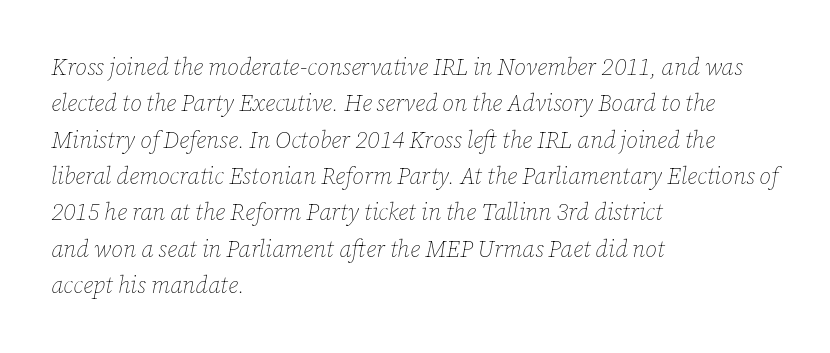
Only glyphs here, with clear space below each row. The cut favours lightness, reaching ordinary text weight at its darkest. Which margin do the lines hug? The left one — the right edge is uneven. The face used here is rendered with its standard letterfit.
